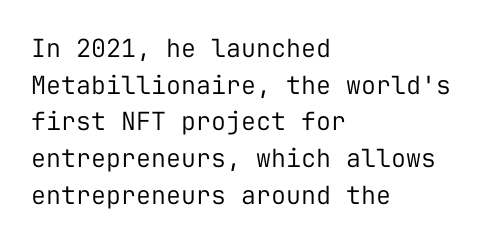
The image shows 25 px text type, upright; set left-aligned, normal line spacing (1.47x), normal letter spacing, not underlined.
